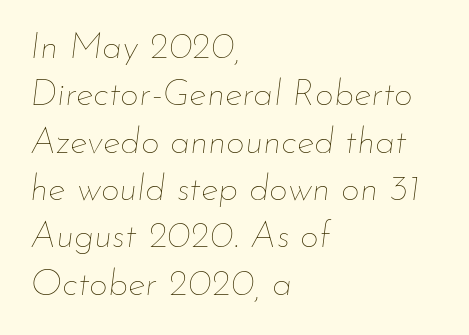
The image shows 37 px thin type, italic (leaning right); set left-aligned, normal line spacing (1.28x), normal letter spacing, not underlined; low stroke contrast and a small x-height.
